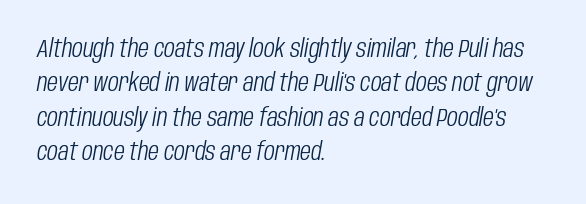
The lines in this sample share a left origin and differ only in where they stop. The font's italic variant was chosen for this text. The rows are spaced the way most documents space them. The glyphs are unaccompanied by any horizontal stroke below them. The face looks like a standard text weight, possibly lighter. The type is set solid horizontally, with unmodified tracking.
